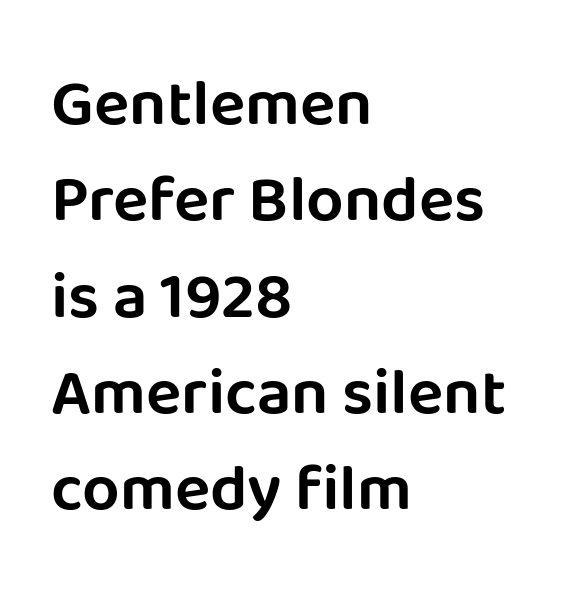
{"serif": "no", "italic": "no", "width": "normal", "stroke_contrast": "low", "x_height": "large", "monospaced": "no", "underline": "no", "align": "left", "line_spacing": "normal", "line_spacing_ratio": 1.46, "letter_spacing": "normal", "letter_spacing_em": 0.0, "glyph_px": 66}
